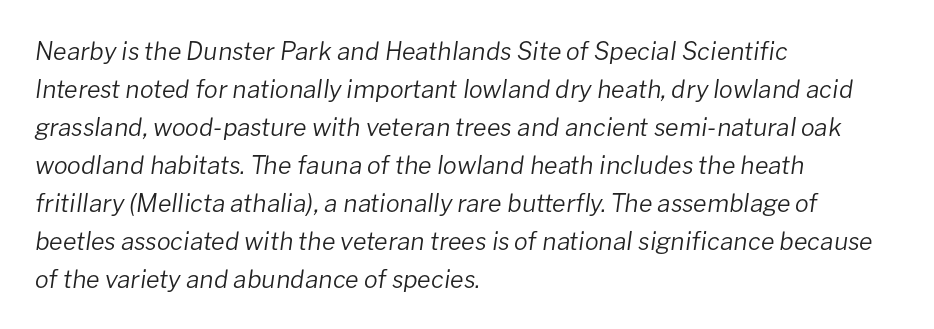
Casual observation: everything's shoved over to the left. Nothing unusual about the tracking: characters are spaced as the font intends. Weight: in the light-to-regular range. Normally led — the rows are evenly, conventionally spaced.
